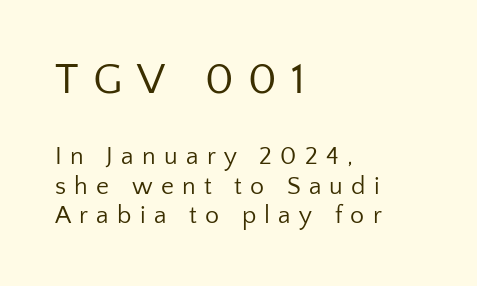
{"serif": "no", "italic": "no", "bold": "no", "weight": "regular", "width": "normal", "stroke_contrast": "low", "x_height": "medium", "monospaced": "no", "underline": "no", "align": "left", "line_spacing_ratio": 1.18, "letter_spacing": "wide", "letter_spacing_em": 0.33, "larger_block": "first", "size_ratio": 1.76, "glyph_px": 44}
